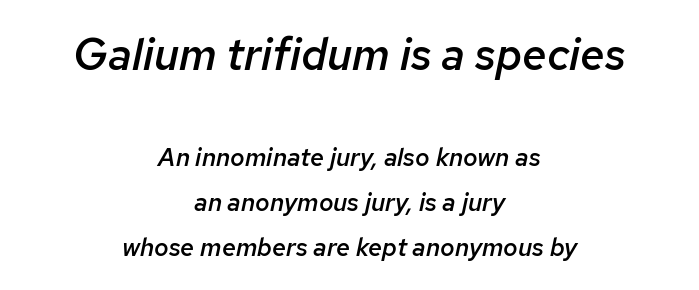
{"italic": "yes", "lean": "right", "slant_degrees": 12, "bold": "semi", "weight": "semibold", "width": "normal", "stroke_contrast": "low", "x_height": "medium", "monospaced": "no", "underline": "no", "align": "center", "line_spacing_ratio": 1.81, "letter_spacing": "normal", "letter_spacing_em": 0.0, "larger_block": "first", "size_ratio": 1.76, "glyph_px": 44}
